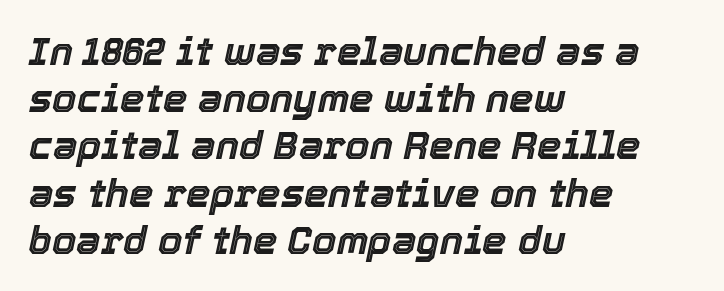
{"italic": "yes", "lean": "right", "slant_degrees": 12, "width": "normal", "x_height": "medium", "monospaced": "no", "underline": "no", "align": "left", "line_spacing_ratio": 1.21, "letter_spacing": "normal", "letter_spacing_em": 0.0, "glyph_px": 39}
